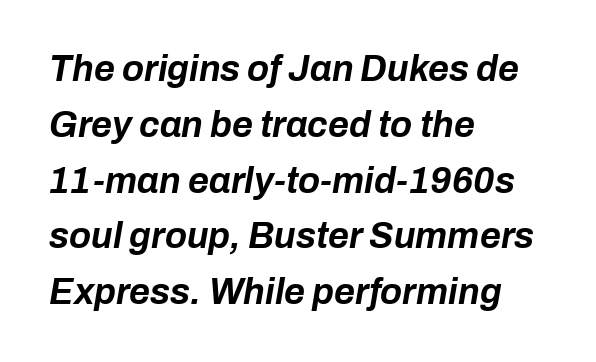
The rendering applies a slant to the glyphs. Weight: bold. Vertical spacing — default. You could call the tracking neutral — neither tight nor loose. Letters rest on an invisible, unmarked baseline. The lines in this sample share a left origin and differ only in where they stop.
